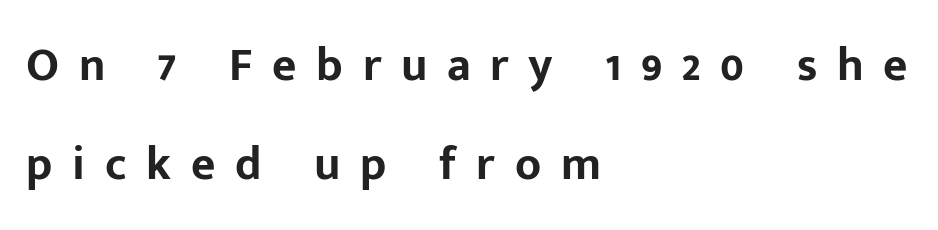
The image shows 47 px bold sans-serif type, upright; set left-aligned, loose line spacing (2.1x), unusually wide letter spacing (+0.42 em), not underlined; low stroke contrast and a medium x-height.
